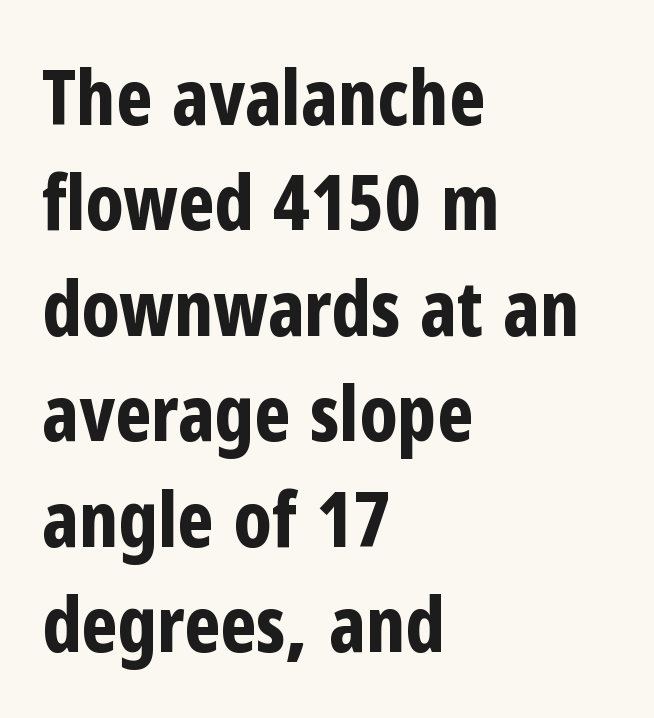
The designer left line spacing at the default. Horizontal alignment here is leftward, the default for most running prose. Bare-footed words on every line. The gaps between neighbouring characters are ordinary and unremarkable. No feet cap the strokes, marking this as sans-serif type.
